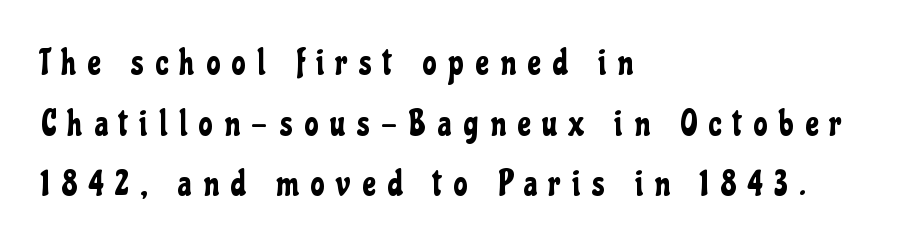
The paragraph shown leans on its left margin. Characters follow at a spacing far wider than the type designer built in. The face used here is proportionally spaced, like ordinary book or web type. Plain, unruled lines of type.
